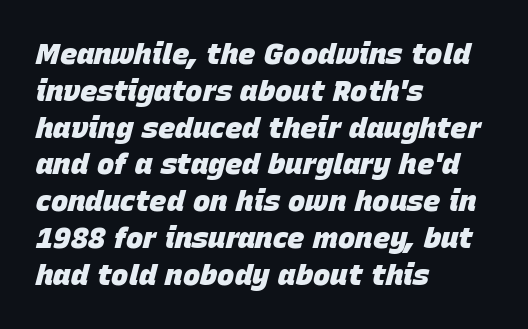
{"italic": "yes", "lean": "right", "slant_degrees": 15, "bold": "yes", "weight": "heavy", "width": "normal", "stroke_contrast": "low", "x_height": "large", "monospaced": "no", "underline": "no", "align": "left", "line_spacing": "normal", "line_spacing_ratio": 1.27, "letter_spacing": "normal", "letter_spacing_em": 0.0, "glyph_px": 29}
